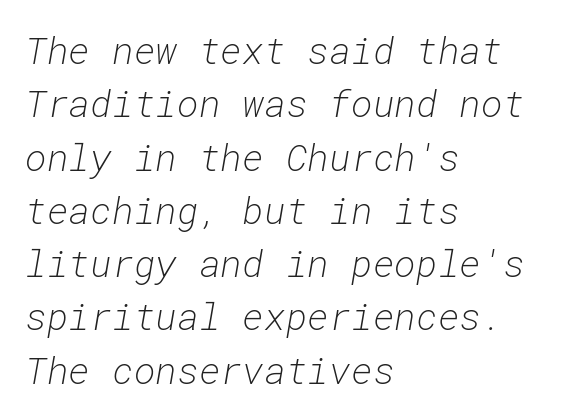
Caption: multi-line text, flush left, ragged right. Bare-footed words on every line. The face used here is monospaced, like something from a code editor. The letterforms sit shoulder to shoulder at normal distance.
